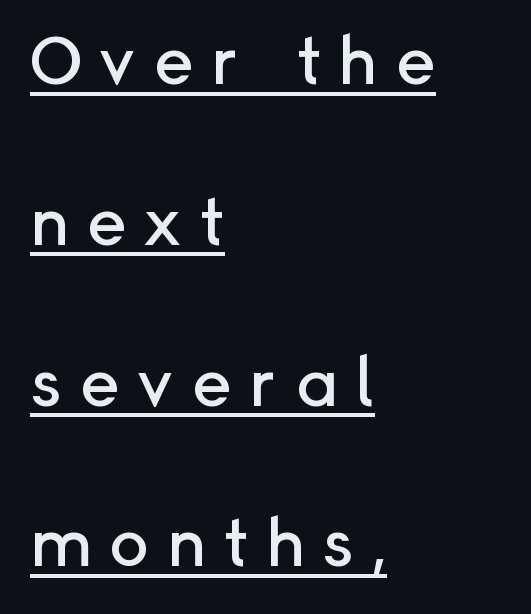
{"serif": "no", "italic": "no", "width": "normal", "stroke_contrast": "low", "x_height": "medium", "monospaced": "no", "underline": "yes", "align": "left", "line_spacing": "loose", "line_spacing_ratio": 2.4, "letter_spacing": "wide", "letter_spacing_em": 0.26, "glyph_px": 67}
